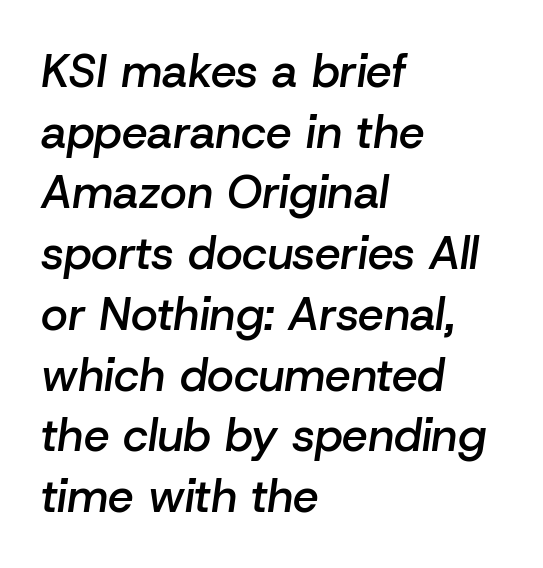
Is this a fixed-width face? No — the glyphs have proportional, varying widths. What's the leading like? Ordinary, nothing unusual. Typeset ragged right — the left edge is the straight one. Bare-footed words on every line.
